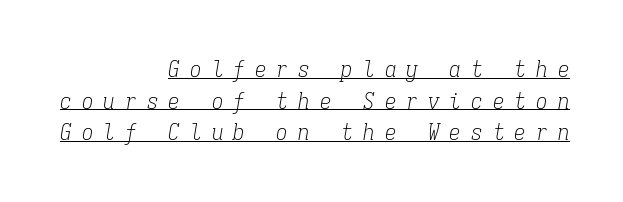
{"italic": "yes", "lean": "right", "slant_degrees": 9, "bold": "no", "underline": "yes", "align": "right", "line_spacing": "normal", "line_spacing_ratio": 1.37, "letter_spacing": "wide", "letter_spacing_em": 0.44, "glyph_px": 23}
